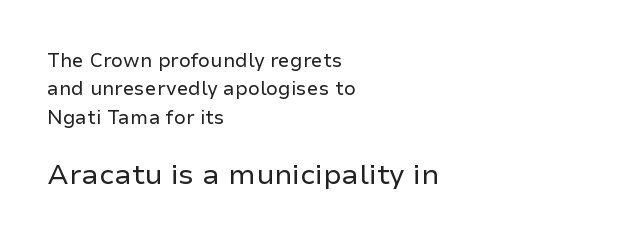
The image shows 28 px regular-weight sans-serif type, upright; set left-aligned, normal line spacing (1.5x), normal letter spacing, not underlined; the second (bottom) block is 1.47x larger; low stroke contrast and a medium x-height.
